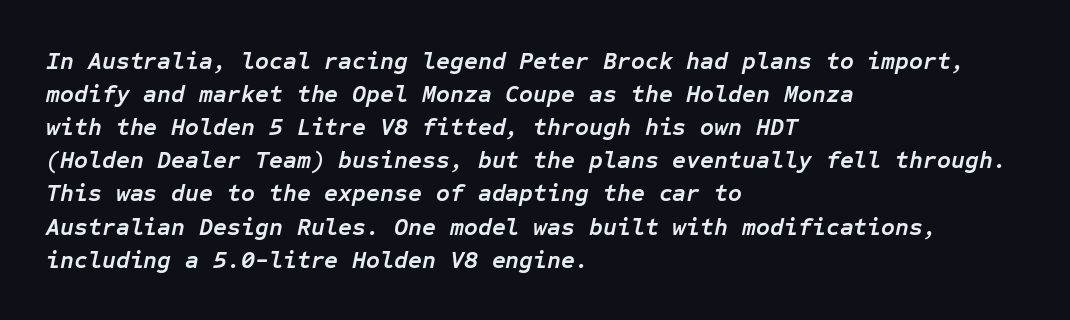
Q: Is the text bold? A: Yes.
Q: Is the text italic (slanted)? A: Yes, it leans right by about 12 degrees.
Q: Is the text underlined? A: No.
Q: How is the paragraph aligned? A: Left-aligned.
Q: Is the spacing between letters normal or unusually wide? A: Normal.
Q: Is the spacing between lines tight, normal or loose? A: Normal.
